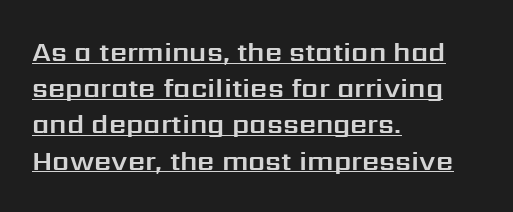
Q: Is the text italic (slanted)? A: No, it is upright.
Q: Is the text underlined? A: Yes.
Q: How is the paragraph aligned? A: Left-aligned.
Q: Is the spacing between letters normal or unusually wide? A: Normal.
Q: Is the spacing between lines tight, normal or loose? A: Normal.
